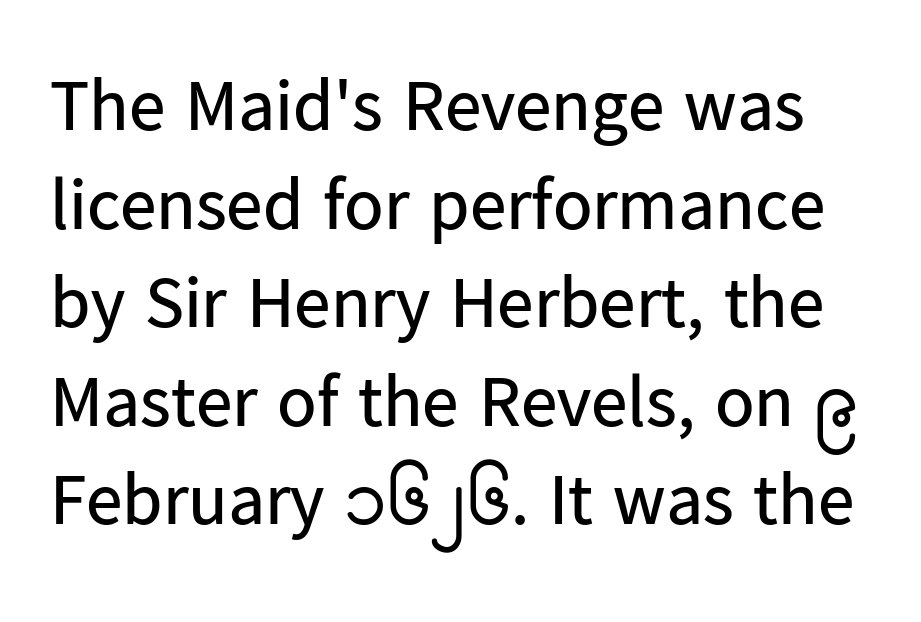
Nothing sits at the stroke ends, so this counts as sans-serif. Heft: none added — not bold. Tall strokes in this sample are plumb rather than angled. The words here are not underlined. Caption: standard tracking, unaltered. Think of a printed novel: that variable character pitch is what you see here.
